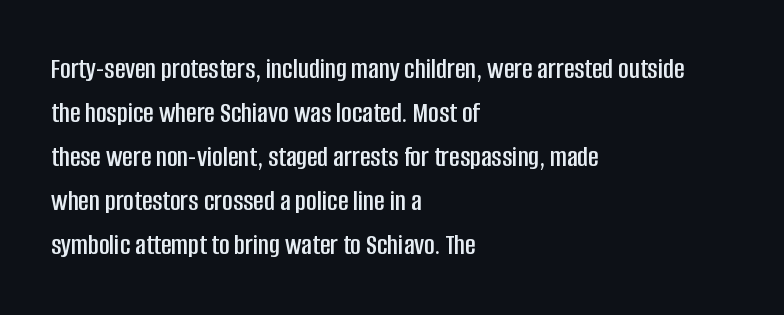
Each row of text sits above clean, open space. Here the glyphs are tracked normally, forming tight word shapes. Looks like regular typesetting: each glyph gets only the width it needs. These lines stack with their left ends in a neat column. This is sans-serif lettering, the kind often seen on screens and signage. This is roman type, the default non-slanted kind.
